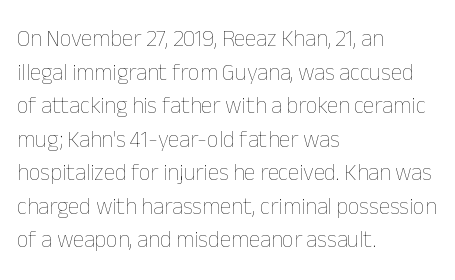
What stands out about the letter spacing? Nothing — it is the standard amount. Type without underlining. You can tell it's not italic because the verticals are truly vertical. Is there much room between lines? A standard amount, neither cramped nor airy.
